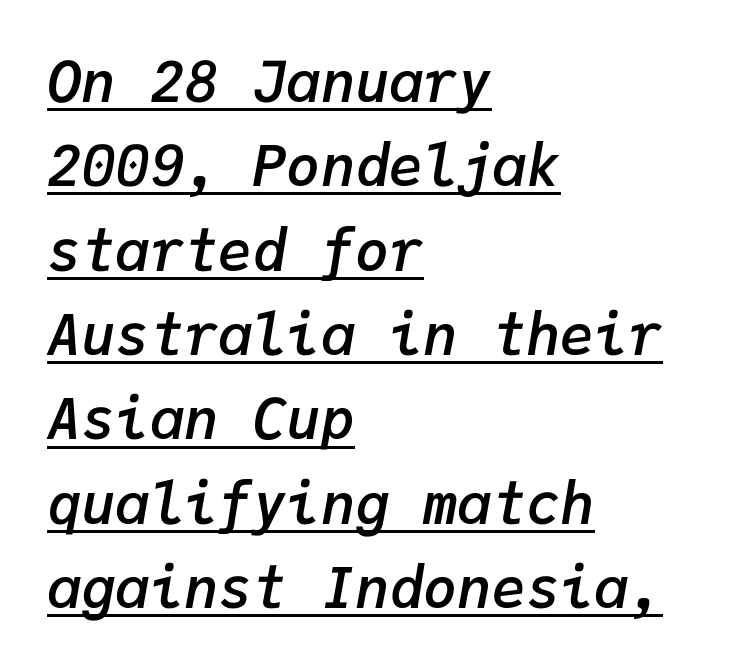
The image shows 57 px semibold type, italic (leaning right), monospaced; set left-aligned, normal line spacing (1.48x), normal letter spacing, underlined; low stroke contrast and a medium x-height.
